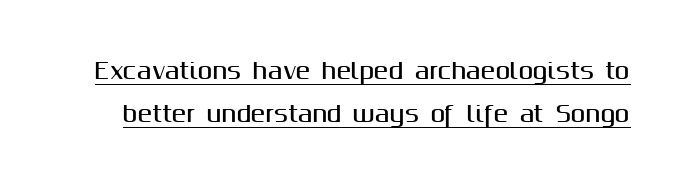
Q: Is the text italic (slanted)? A: No, it is upright.
Q: Is the text underlined? A: Yes.
Q: Is the spacing between letters normal or unusually wide? A: Normal.
Q: Is the spacing between lines tight, normal or loose? A: Loose.
